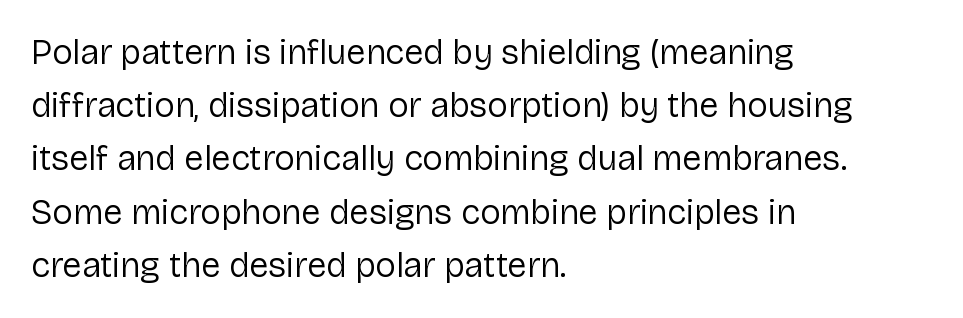
The image shows 35 px regular-weight sans-serif type, upright; set left-aligned, normal line spacing (1.52x), normal letter spacing, not underlined; low stroke contrast and a medium x-height.
